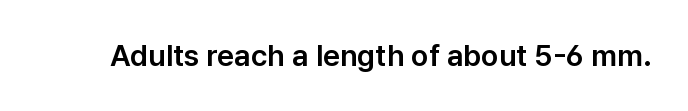
Q: Is the text italic (slanted)? A: No, it is upright.
Q: Is the typeface a serif or a sans-serif typeface? A: Sans-serif.
Q: Is the text underlined? A: No.
Q: Is the spacing between letters normal or unusually wide? A: Normal.
Q: Width (condensed, normal, or wide)? A: Normal.
Q: Stroke contrast? A: Low.
Q: x-height? A: Medium.
Q: Monospaced? A: No.
